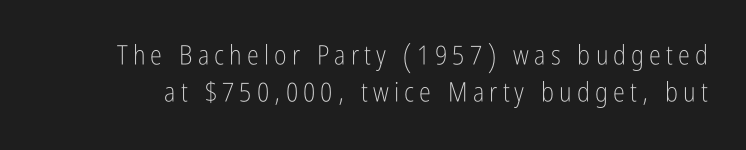
The image shows 27 px text type, upright; set normal line spacing (1.37x), not underlined.
